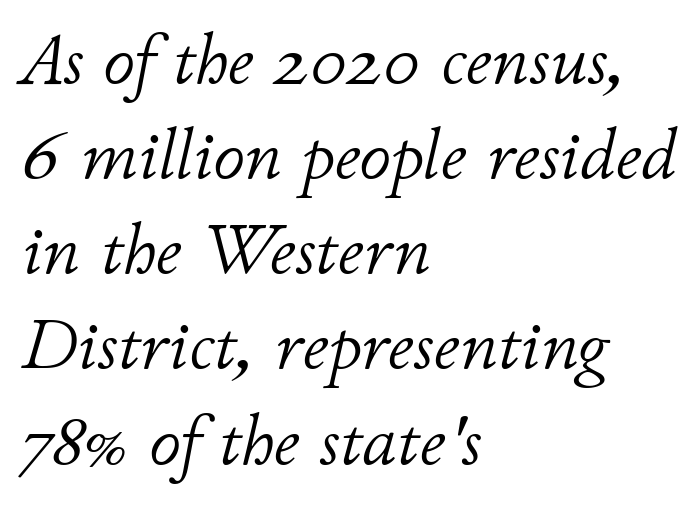
If you drew a ruler down the left edge, every line would touch it. A quiet, ordinary-to-light weight characterises the typeface. In terms of letterspacing, this is plain default setting. Compared with typical paragraphs, the rows here are spaced about the same. These lines were composed using italics.
